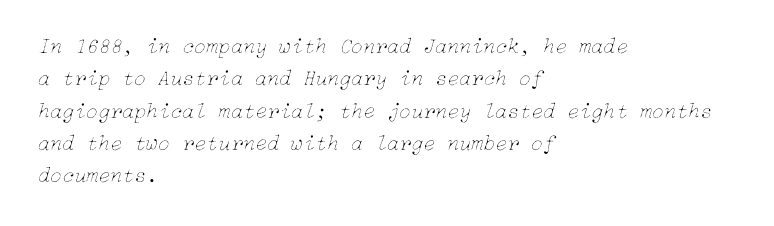
{"italic": "yes", "lean": "right", "slant_degrees": 15, "bold": "no", "underline": "no", "align": "left", "line_spacing": "normal", "line_spacing_ratio": 1.47, "letter_spacing": "normal", "letter_spacing_em": 0.0, "glyph_px": 22}
